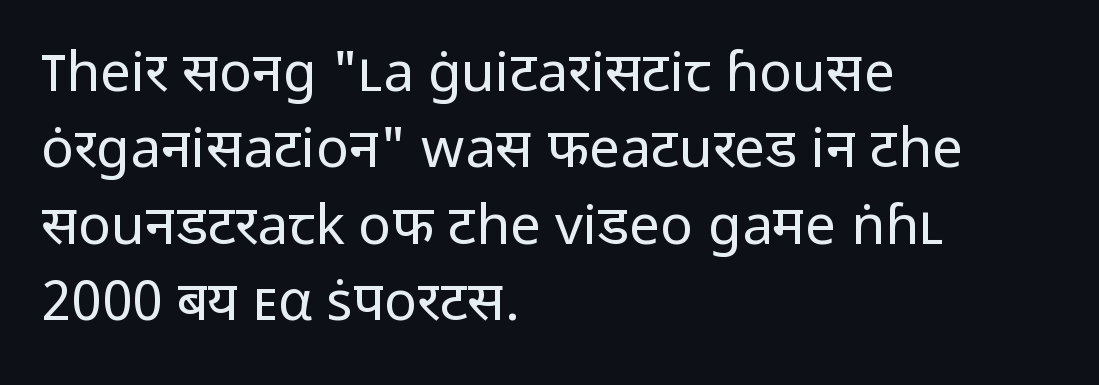
{"serif": "no", "italic": "no", "bold": "no", "weight": "regular", "width": "normal", "stroke_contrast": "low", "x_height": "medium", "monospaced": "no", "underline": "no", "align": "left", "line_spacing": "normal", "line_spacing_ratio": 1.39, "letter_spacing": "normal", "letter_spacing_em": 0.0, "glyph_px": 55}
